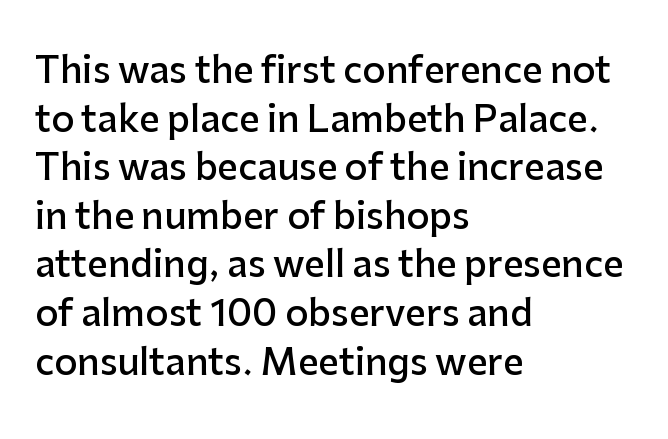
Q: Is the text bold? A: Semi-bold.
Q: Is the text italic (slanted)? A: No, it is upright.
Q: Is the typeface a serif or a sans-serif typeface? A: Sans-serif.
Q: Is the text underlined? A: No.
Q: How is the paragraph aligned? A: Left-aligned.
Q: Is the spacing between letters normal or unusually wide? A: Normal.
Q: Is the spacing between lines tight, normal or loose? A: Normal.
Q: Width (condensed, normal, or wide)? A: Normal.
Q: Stroke contrast? A: Low.
Q: x-height? A: Medium.
Q: Monospaced? A: No.
